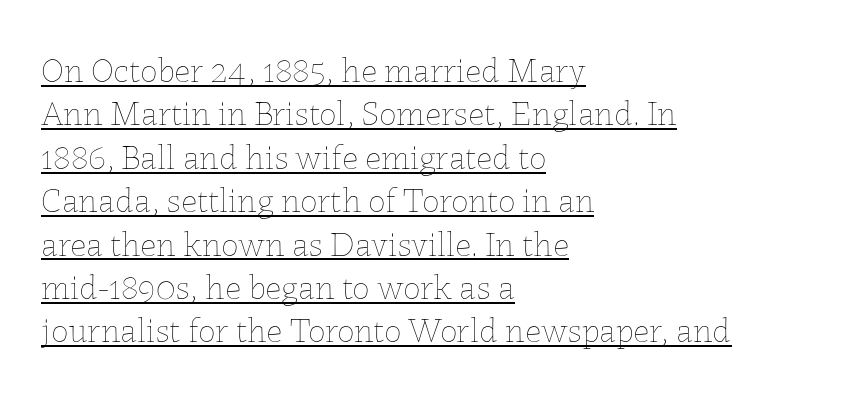
The image shows 35 px thin type, upright; set left-aligned, line spacing 1.24x, normal letter spacing, underlined; low stroke contrast and a medium x-height.
